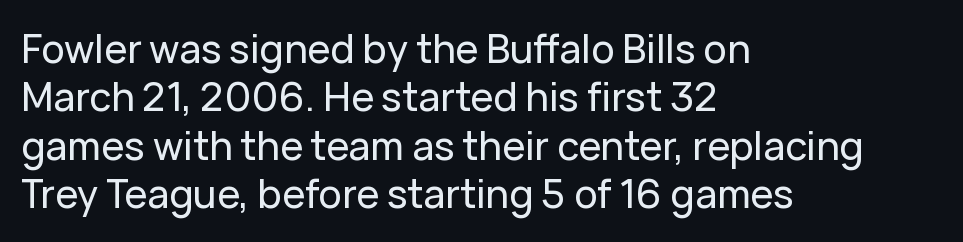
Q: Is the text italic (slanted)? A: No, it is upright.
Q: Is the typeface a serif or a sans-serif typeface? A: Sans-serif.
Q: Is the text underlined? A: No.
Q: How is the paragraph aligned? A: Left-aligned.
Q: Is the spacing between letters normal or unusually wide? A: Normal.
Q: Width (condensed, normal, or wide)? A: Normal.
Q: Stroke contrast? A: Low.
Q: x-height? A: Medium.
Q: Monospaced? A: No.
